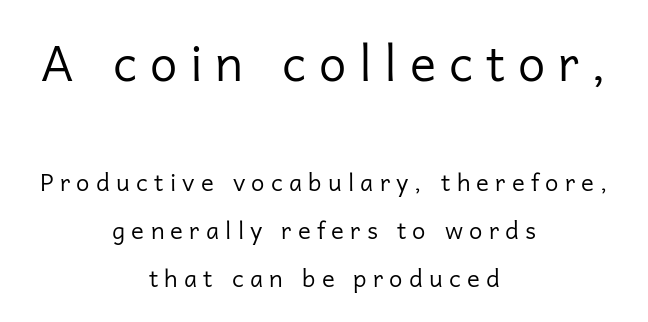
Q: Is the text bold? A: No.
Q: Is the text italic (slanted)? A: No, it is upright.
Q: Is the typeface a serif or a sans-serif typeface? A: Sans-serif.
Q: Is the text underlined? A: No.
Q: How is the paragraph aligned? A: Centered.
Q: Is the spacing between letters normal or unusually wide? A: Unusually wide.
Q: Is the spacing between lines tight, normal or loose? A: Loose.
Q: Which block of text is set in a larger size, the first (top) or the second (bottom)? A: The first (top) one.
Q: Width (condensed, normal, or wide)? A: Normal.
Q: Stroke contrast? A: Low.
Q: x-height? A: Medium.
Q: Monospaced? A: No.
